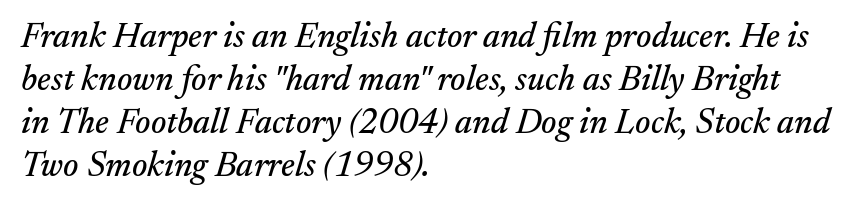
The image shows 35 px serif type, italic (leaning right); set left-aligned, line spacing 1.23x, normal letter spacing, not underlined; medium stroke contrast and a small x-height.
